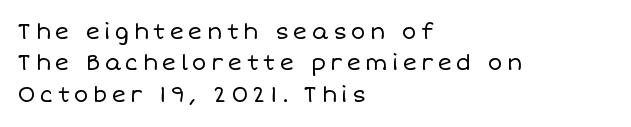
The image shows 22 px text type, upright; set left-aligned, normal line spacing (1.43x), not underlined.
